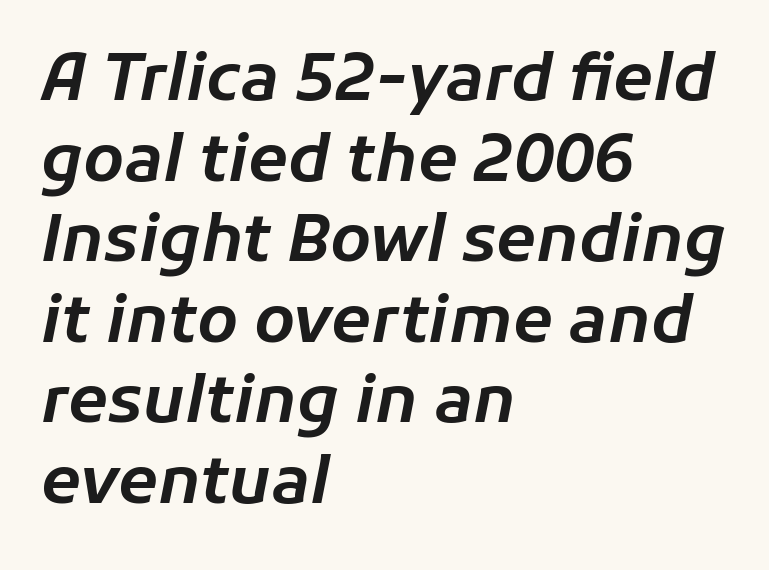
The image shows 65 px text type, italic (leaning right); set left-aligned, line spacing 1.24x, normal letter spacing, not underlined; low stroke contrast and a medium x-height.
